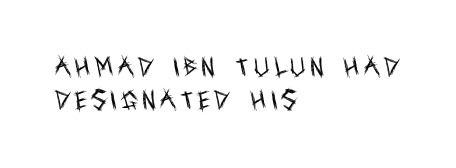
The image shows 21 px text type, upright; set left-aligned, normal line spacing (1.56x), unusually wide letter spacing (+0.22 em), not underlined.
